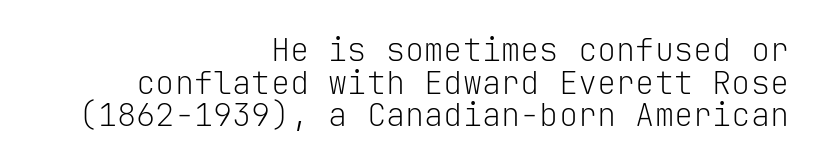
Bold? No — there's no thickening of the strokes. Observe the ordinary spacing: letters are neighbours, not strangers. Is this a sans? Yes — the strokes have no serifs. Closely set lines give the paragraph a compact silhouette. Clear beneath every line of the passage.
